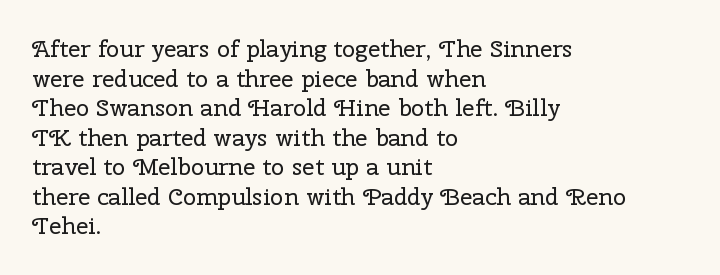
The image shows 24 px text type, upright; set left-aligned, line spacing 1.23x, normal letter spacing, not underlined.
